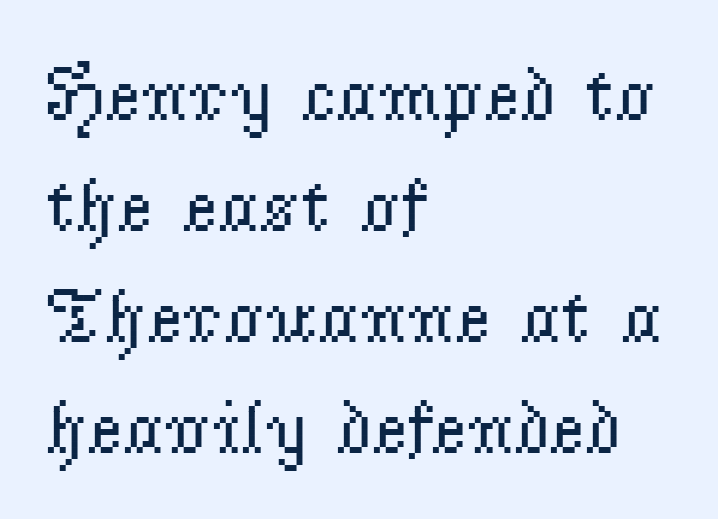
The image shows 77 px regular-weight serif type, upright; set left-aligned, normal line spacing (1.44x), normal letter spacing, not underlined; low stroke contrast and a small x-height.
